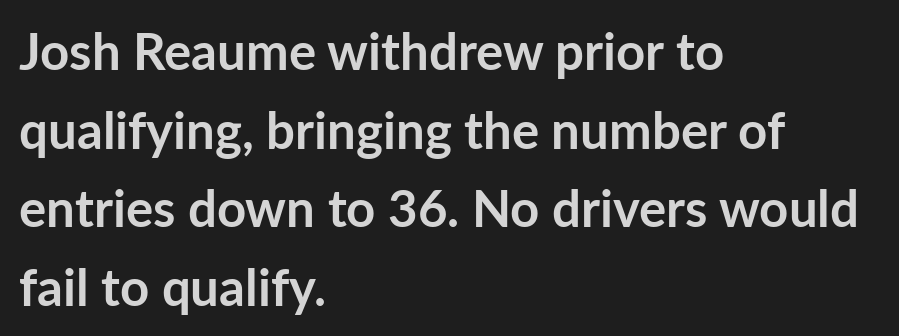
Q: Is the text bold? A: Yes.
Q: Is the text italic (slanted)? A: No, it is upright.
Q: Is the typeface a serif or a sans-serif typeface? A: Sans-serif.
Q: Is the text underlined? A: No.
Q: How is the paragraph aligned? A: Left-aligned.
Q: Is the spacing between letters normal or unusually wide? A: Normal.
Q: Is the spacing between lines tight, normal or loose? A: Normal.
Q: Width (condensed, normal, or wide)? A: Normal.
Q: Stroke contrast? A: Low.
Q: x-height? A: Medium.
Q: Monospaced? A: No.
